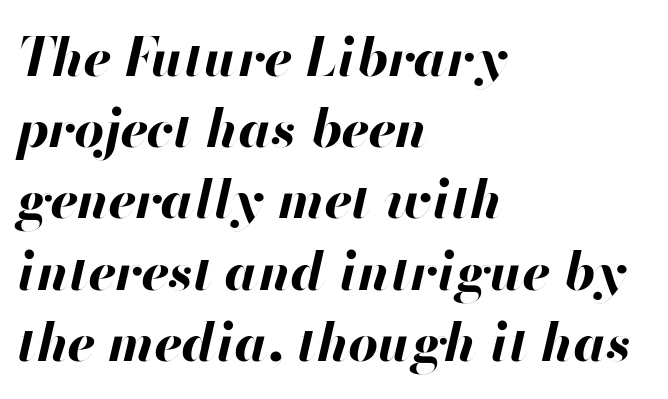
The image shows 52 px bold type, italic (leaning right); set left-aligned, normal line spacing (1.37x), normal letter spacing, not underlined; high stroke contrast and a small x-height.
